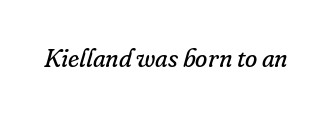
Letter spacing: default. Each stroke keeps to a modest, everyday thickness or less. The passage shown is not underscored anywhere. Italic: yes, the glyphs are oblique.
